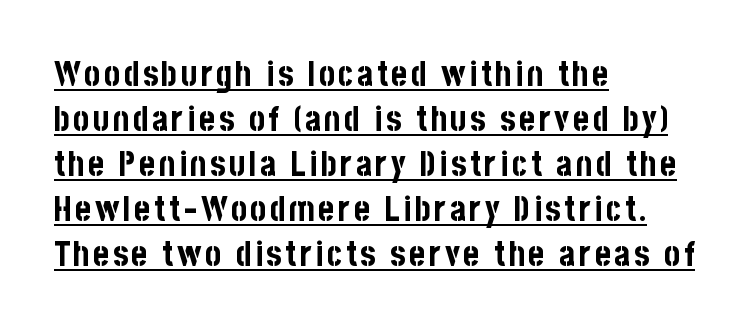
{"serif": "no", "italic": "no", "bold": "yes", "weight": "bold", "width": "condensed", "stroke_contrast": "low", "x_height": "large", "monospaced": "no", "underline": "yes", "align": "left", "line_spacing": "normal", "line_spacing_ratio": 1.32, "glyph_px": 34}
